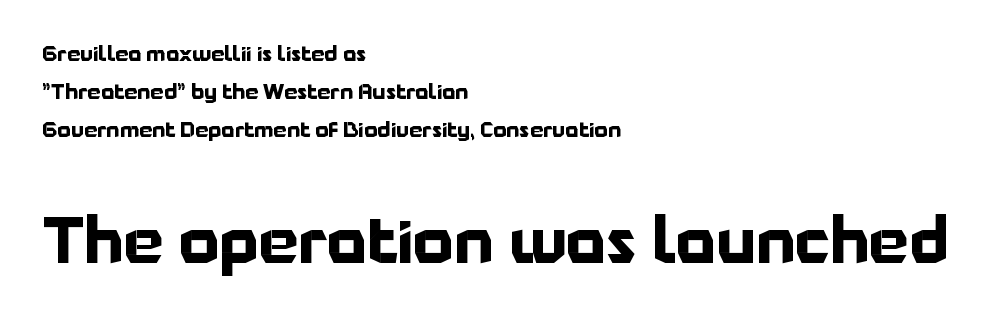
{"serif": "no", "italic": "no", "bold": "yes", "weight": "bold", "width": "normal", "stroke_contrast": "low", "x_height": "medium", "monospaced": "no", "underline": "no", "align": "left", "line_spacing_ratio": 1.8, "letter_spacing": "normal", "letter_spacing_em": 0.0, "larger_block": "second", "size_ratio": 3.0, "glyph_px": 63}
